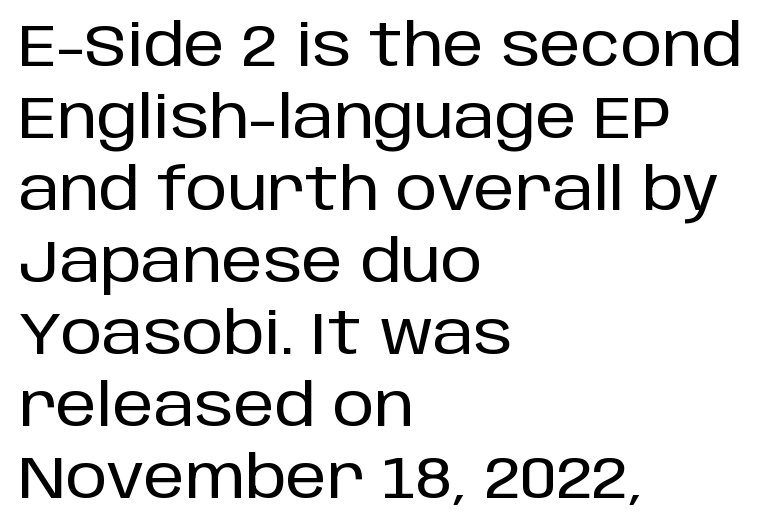
The compositor pushed each line to the left boundary. Students, note that the glyphs here touch the page at normal intervals. The rendering uses natural spacing where letterforms have individual widths. The zone under the glyphs is completely vacant.
